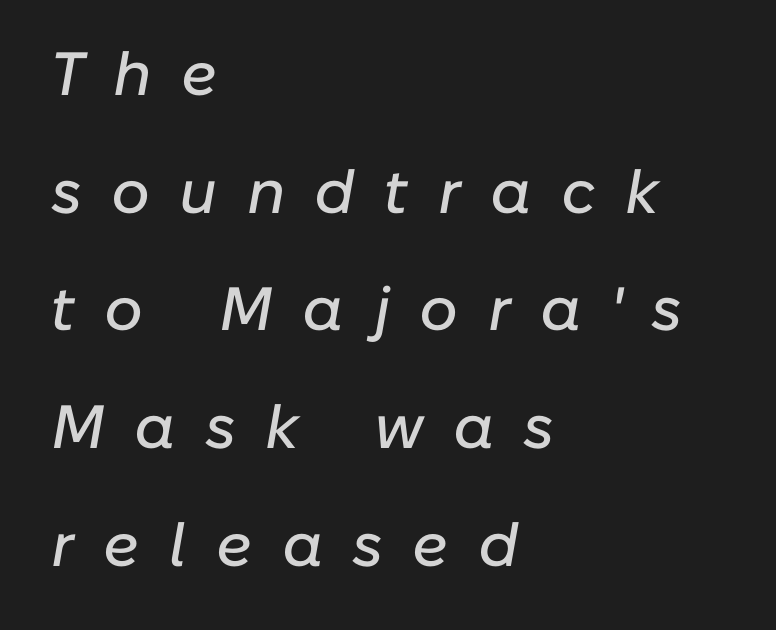
{"italic": "yes", "lean": "right", "slant_degrees": 10, "width": "normal", "stroke_contrast": "low", "x_height": "medium", "monospaced": "no", "underline": "no", "align": "left", "line_spacing": "loose", "line_spacing_ratio": 1.93, "letter_spacing": "wide", "letter_spacing_em": 0.48, "glyph_px": 61}
